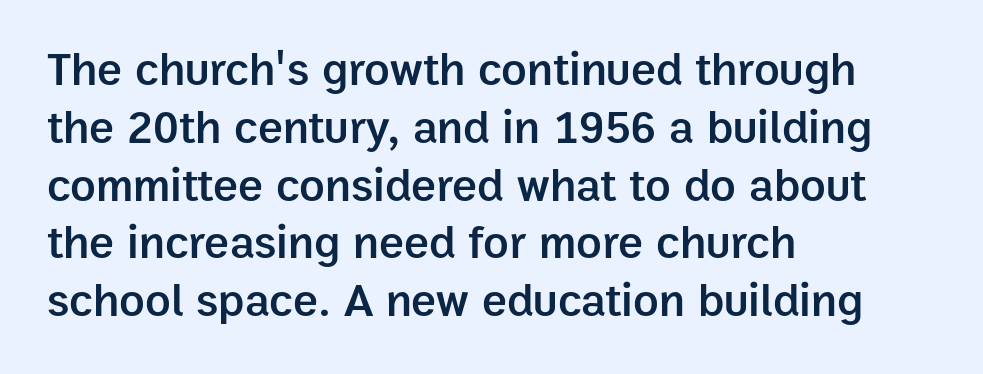
{"serif": "no", "italic": "no", "bold": "semi", "weight": "semibold", "width": "normal", "stroke_contrast": "low", "x_height": "medium", "monospaced": "no", "underline": "no", "align": "left", "line_spacing_ratio": 1.23, "letter_spacing": "normal", "letter_spacing_em": 0.0, "glyph_px": 47}
